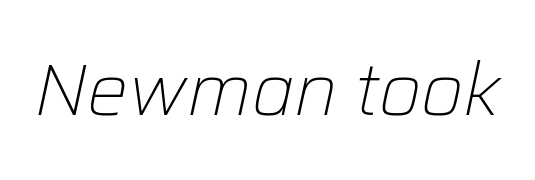
Q: Is the text bold? A: No.
Q: Is the text italic (slanted)? A: Yes, it leans right by about 12 degrees.
Q: Is the text underlined? A: No.
Q: Is the spacing between letters normal or unusually wide? A: Normal.
Q: Width (condensed, normal, or wide)? A: Normal.
Q: Stroke contrast? A: Low.
Q: x-height? A: Medium.
Q: Monospaced? A: No.
